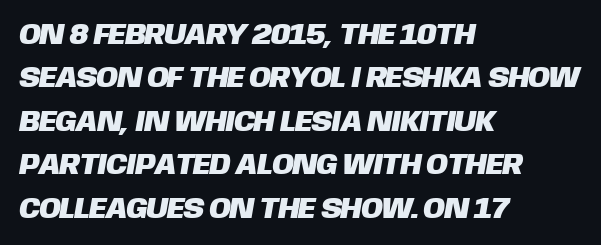
{"serif": "no", "width": "normal", "stroke_contrast": "low", "x_height": "large", "monospaced": "no", "underline": "no", "align": "left", "line_spacing": "normal", "line_spacing_ratio": 1.5, "letter_spacing": "normal", "letter_spacing_em": 0.0, "glyph_px": 29}
